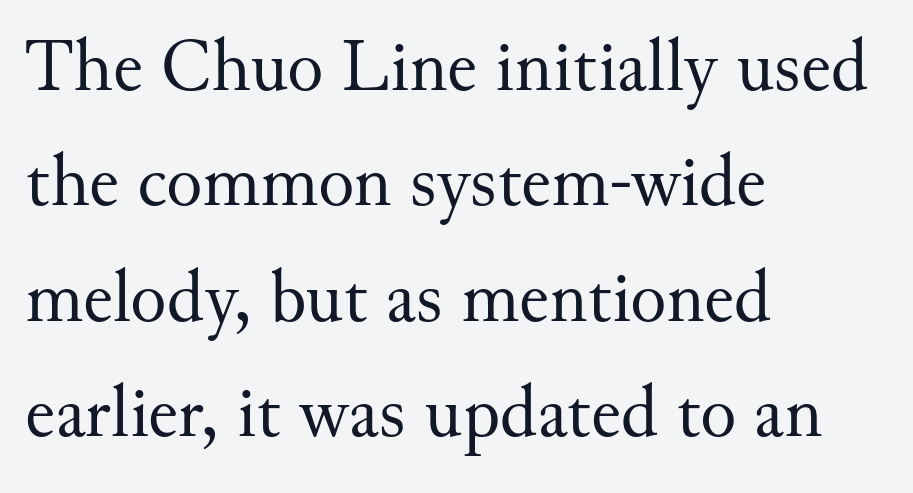
The image shows 75 px regular-weight serif type, upright; set left-aligned, normal line spacing (1.54x), normal letter spacing, not underlined; medium stroke contrast and a small x-height.
